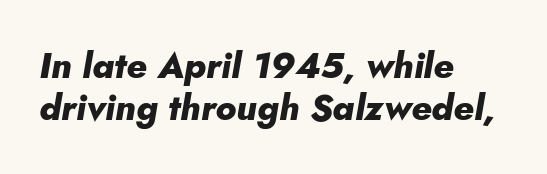
The typesetter chose a ragged-right arrangement here. Spacing between characters is what you'd get straight out of the box. You could not count columns in this text — the font is proportionally spaced. Typographic density is high because the face is bold.
